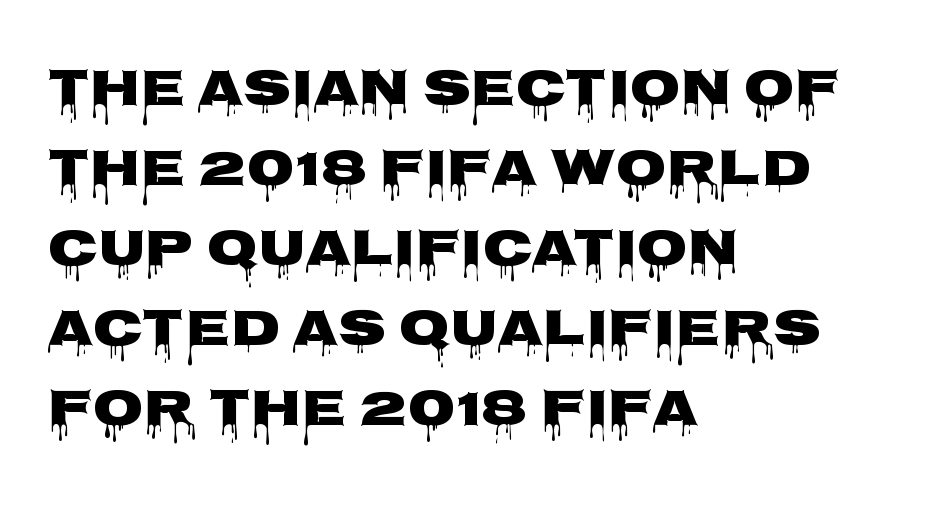
{"serif": "no", "italic": "no", "bold": "yes", "weight": "heavy", "width": "wide", "stroke_contrast": "low", "x_height": "large", "monospaced": "no", "underline": "no", "align": "left", "line_spacing": "normal", "line_spacing_ratio": 1.54, "letter_spacing": "normal", "letter_spacing_em": 0.0, "glyph_px": 52}
